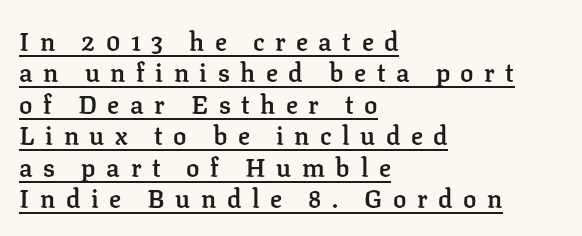
If you drew a ruler down the left edge, every line would touch it. The letters are spread apart with noticeably loose tracking. Decoration check: the copy is underlined. Italic: no, the glyphs are upright roman. One glance says typical: line gaps are just what's usual.
